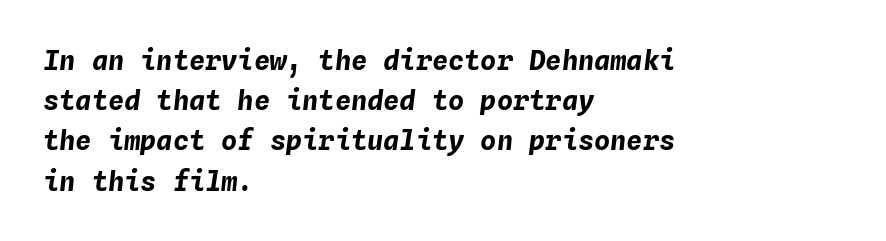
The image shows 27 px bold type, italic (leaning right); set left-aligned, normal line spacing (1.49x), normal letter spacing, not underlined.
